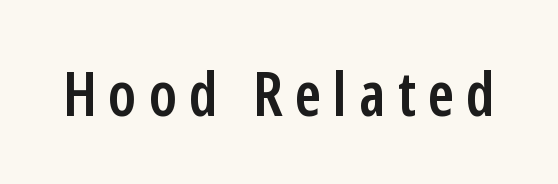
The image shows 61 px semibold, condensed sans-serif type, upright; set unusually wide letter spacing (+0.2 em), not underlined; low stroke contrast and a medium x-height.
